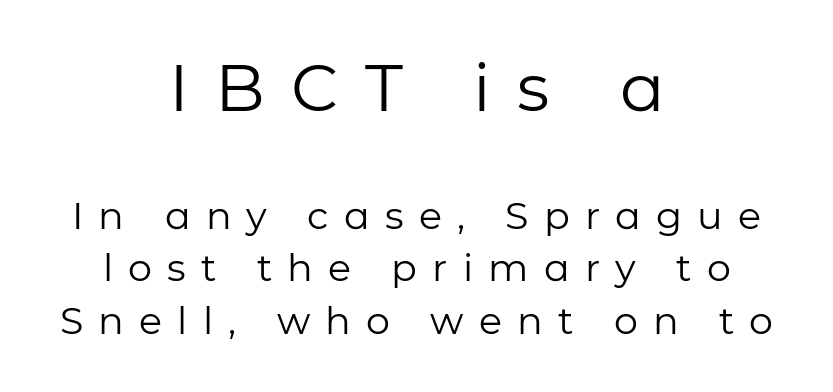
{"serif": "no", "italic": "no", "bold": "no", "weight": "regular", "width": "normal", "stroke_contrast": "low", "x_height": "medium", "monospaced": "no", "underline": "no", "align": "center", "line_spacing": "normal", "line_spacing_ratio": 1.39, "letter_spacing": "wide", "letter_spacing_em": 0.4, "larger_block": "first", "size_ratio": 1.74, "glyph_px": 66}
